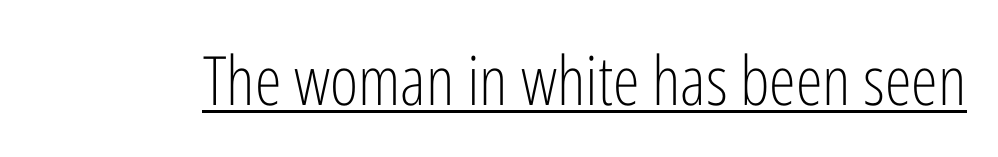
The image shows 68 px light, condensed sans-serif type, upright; set normal letter spacing, underlined; low stroke contrast and a medium x-height.
